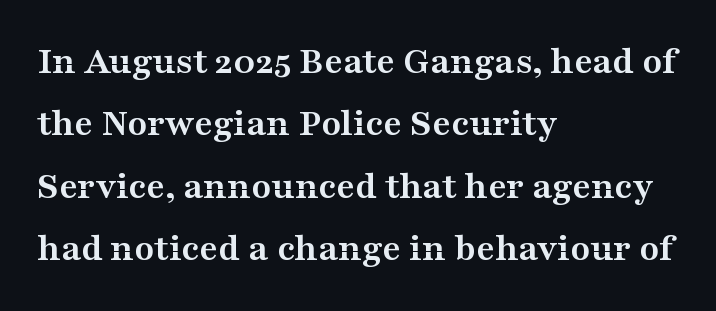
{"serif": "yes", "italic": "no", "bold": "yes", "weight": "semibold", "width": "wide", "stroke_contrast": "medium", "x_height": "medium", "monospaced": "no", "underline": "no", "align": "left", "line_spacing": "normal", "line_spacing_ratio": 1.56, "letter_spacing": "normal", "letter_spacing_em": 0.0, "glyph_px": 40}
